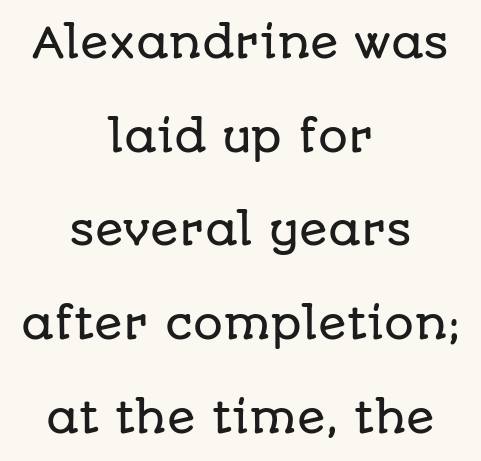
Q: Is the text italic (slanted)? A: No, it is upright.
Q: Is the typeface a serif or a sans-serif typeface? A: Sans-serif.
Q: Is the text underlined? A: No.
Q: How is the paragraph aligned? A: Centered.
Q: Is the spacing between letters normal or unusually wide? A: Normal.
Q: Is the spacing between lines tight, normal or loose? A: Loose.
Q: Width (condensed, normal, or wide)? A: Normal.
Q: Stroke contrast? A: Low.
Q: x-height? A: Large.
Q: Monospaced? A: No.
